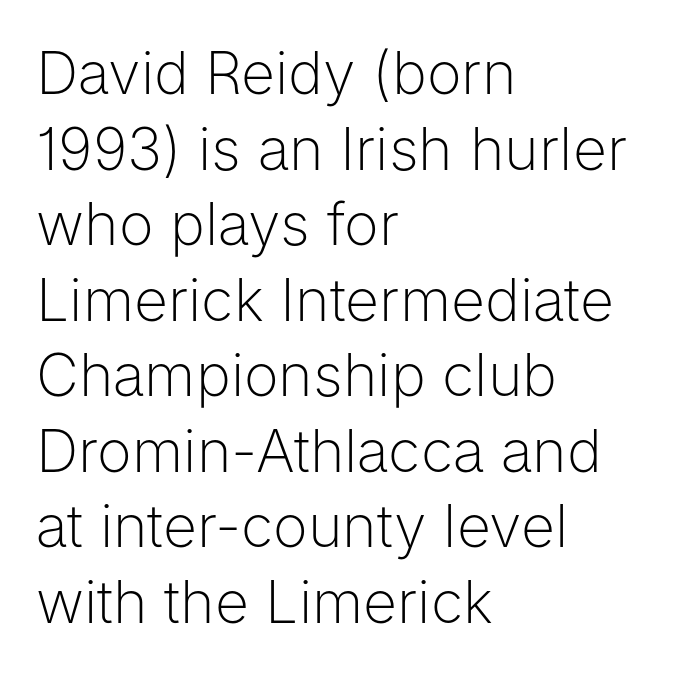
Q: Is the text bold? A: No.
Q: Is the text italic (slanted)? A: No, it is upright.
Q: Is the typeface a serif or a sans-serif typeface? A: Sans-serif.
Q: Is the text underlined? A: No.
Q: How is the paragraph aligned? A: Left-aligned.
Q: Is the spacing between letters normal or unusually wide? A: Normal.
Q: Is the spacing between lines tight, normal or loose? A: Normal.
Q: Width (condensed, normal, or wide)? A: Normal.
Q: Stroke contrast? A: Low.
Q: x-height? A: Medium.
Q: Monospaced? A: No.
